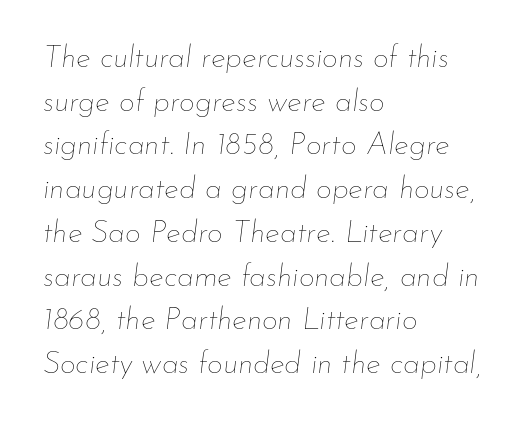
The image shows 31 px thin type, italic (leaning right); set left-aligned, normal line spacing (1.41x), normal letter spacing, not underlined; low stroke contrast and a small x-height.
